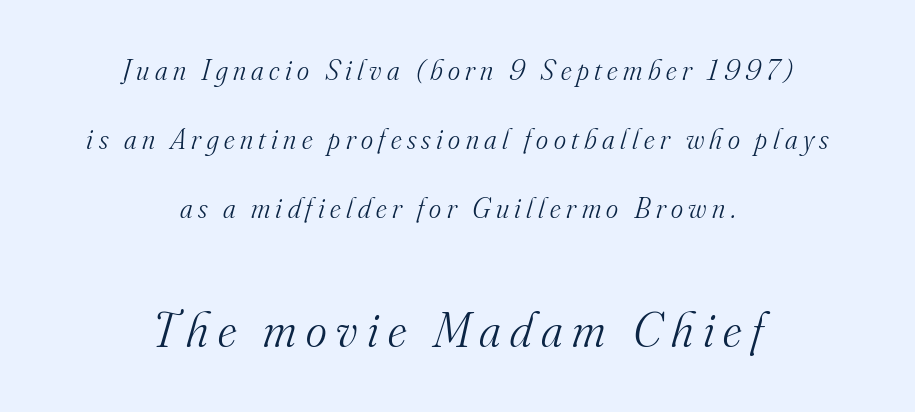
{"serif": "yes", "italic": "yes", "lean": "right", "slant_degrees": 16, "bold": "no", "weight": "light", "width": "normal", "stroke_contrast": "medium", "x_height": "small", "monospaced": "no", "underline": "no", "align": "center", "line_spacing": "loose", "line_spacing_ratio": 2.38, "larger_block": "second", "size_ratio": 1.72, "glyph_px": 50}
